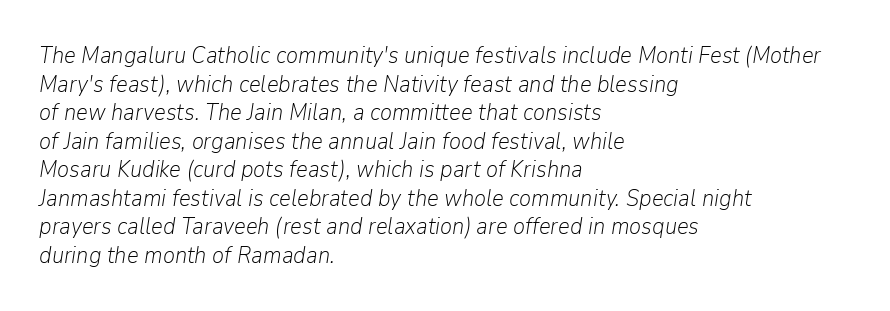
The image shows 23 px text type, italic (leaning right); set left-aligned, line spacing 1.24x, normal letter spacing, not underlined.
